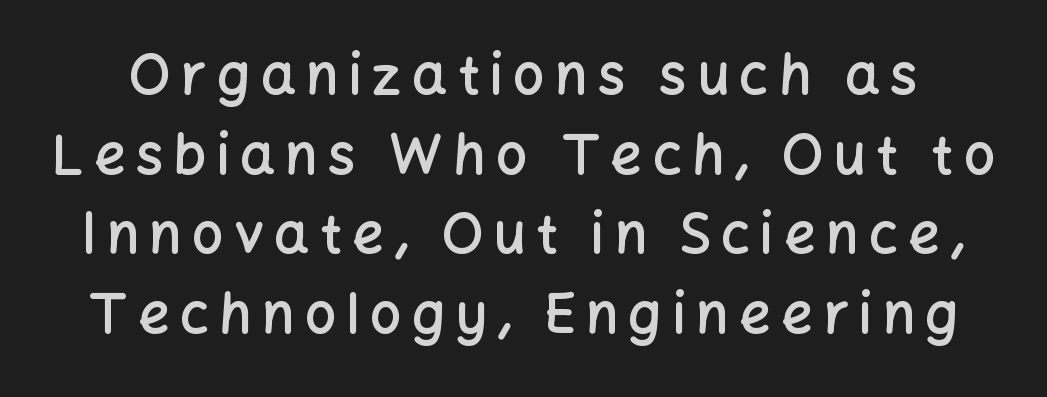
Q: Is the text bold? A: Semi-bold.
Q: Is the text italic (slanted)? A: No, it is upright.
Q: Is the typeface a serif or a sans-serif typeface? A: Sans-serif.
Q: Is the text underlined? A: No.
Q: Is the spacing between lines tight, normal or loose? A: Normal.
Q: Width (condensed, normal, or wide)? A: Normal.
Q: Stroke contrast? A: Low.
Q: x-height? A: Medium.
Q: Monospaced? A: No.
